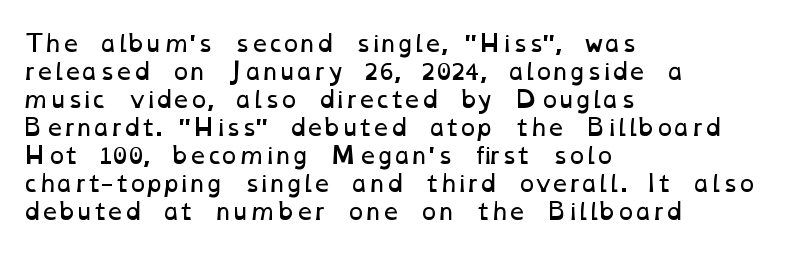
Line starts are locked; line ends wander. Students, note that the glyphs here touch the page at normal intervals. Just letters on the line, the space beneath them empty. Is the type heavy? It reads as light-to-regular instead.
